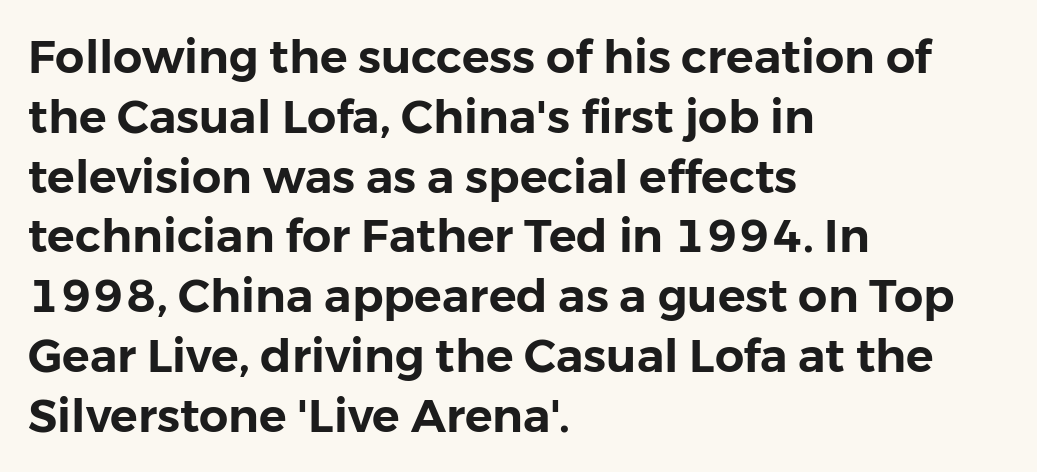
Q: Is the text italic (slanted)? A: No, it is upright.
Q: Is the typeface a serif or a sans-serif typeface? A: Sans-serif.
Q: Is the text underlined? A: No.
Q: How is the paragraph aligned? A: Left-aligned.
Q: Is the spacing between letters normal or unusually wide? A: Normal.
Q: Is the spacing between lines tight, normal or loose? A: Normal.
Q: Width (condensed, normal, or wide)? A: Normal.
Q: Stroke contrast? A: Low.
Q: x-height? A: Medium.
Q: Monospaced? A: No.
